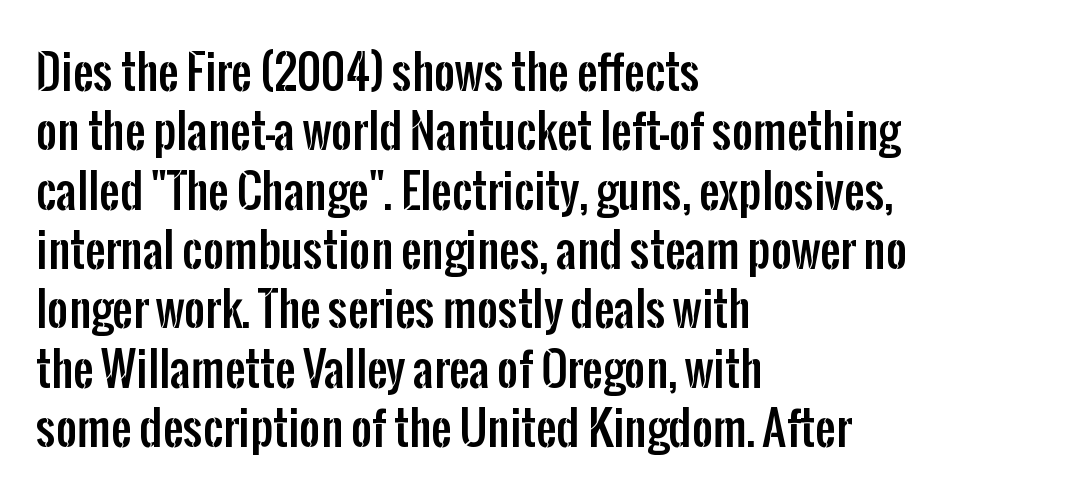
{"serif": "no", "italic": "no", "width": "condensed", "stroke_contrast": "low", "x_height": "medium", "monospaced": "no", "underline": "no", "align": "left", "line_spacing": "normal", "line_spacing_ratio": 1.29, "letter_spacing": "normal", "letter_spacing_em": 0.0, "glyph_px": 46}
